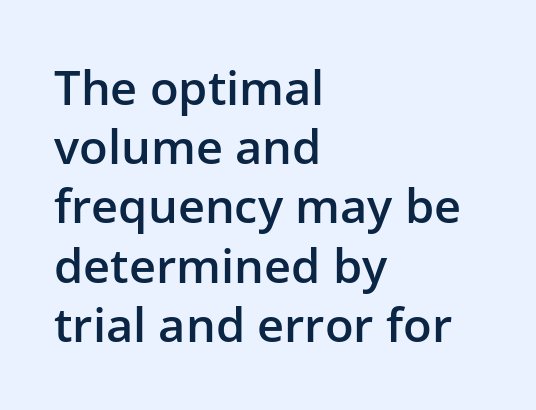
{"serif": "no", "italic": "no", "bold": "semi", "weight": "semibold", "width": "normal", "stroke_contrast": "low", "x_height": "medium", "monospaced": "no", "underline": "no", "align": "left", "line_spacing": "normal", "line_spacing_ratio": 1.26, "letter_spacing": "normal", "letter_spacing_em": 0.0, "glyph_px": 47}
